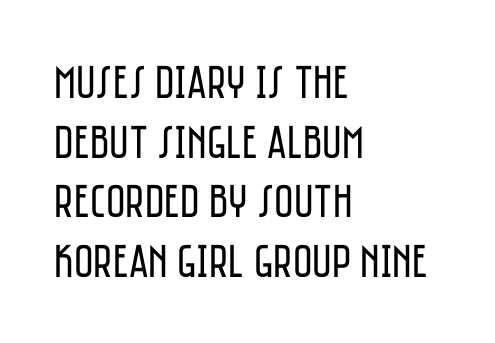
Q: Is the text bold? A: No.
Q: Is the text italic (slanted)? A: No, it is upright.
Q: Is the typeface a serif or a sans-serif typeface? A: Sans-serif.
Q: Is the text underlined? A: No.
Q: How is the paragraph aligned? A: Left-aligned.
Q: Is the spacing between letters normal or unusually wide? A: Normal.
Q: Is the spacing between lines tight, normal or loose? A: Normal.
Q: Width (condensed, normal, or wide)? A: Condensed.
Q: Stroke contrast? A: Low.
Q: x-height? A: Large.
Q: Monospaced? A: No.
